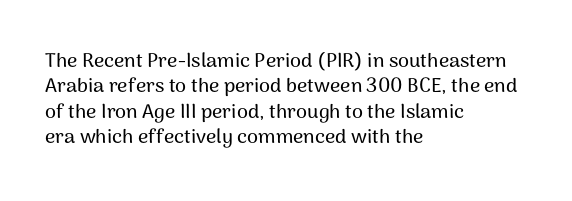
Q: Is the text italic (slanted)? A: No, it is upright.
Q: Is the text underlined? A: No.
Q: How is the paragraph aligned? A: Left-aligned.
Q: Is the spacing between letters normal or unusually wide? A: Normal.
Q: Is the spacing between lines tight, normal or loose? A: Normal.
